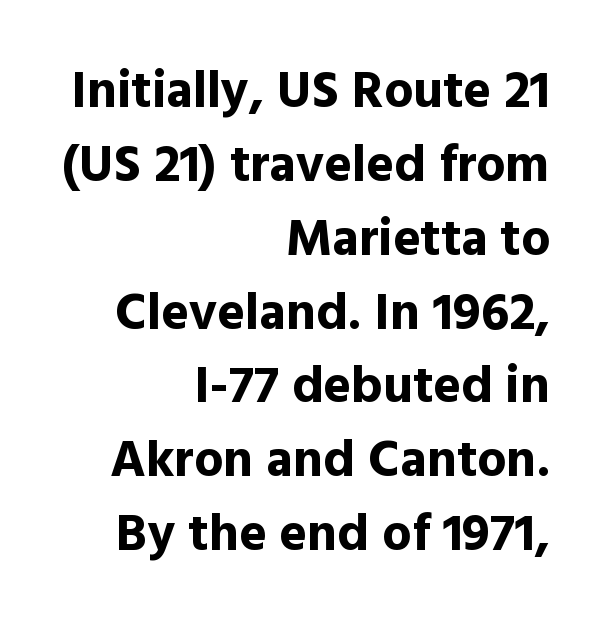
Q: Is the text bold? A: Yes.
Q: Is the text italic (slanted)? A: No, it is upright.
Q: Is the typeface a serif or a sans-serif typeface? A: Sans-serif.
Q: Is the text underlined? A: No.
Q: How is the paragraph aligned? A: Right-aligned.
Q: Is the spacing between letters normal or unusually wide? A: Normal.
Q: Is the spacing between lines tight, normal or loose? A: Normal.
Q: Width (condensed, normal, or wide)? A: Normal.
Q: x-height? A: Medium.
Q: Monospaced? A: No.
